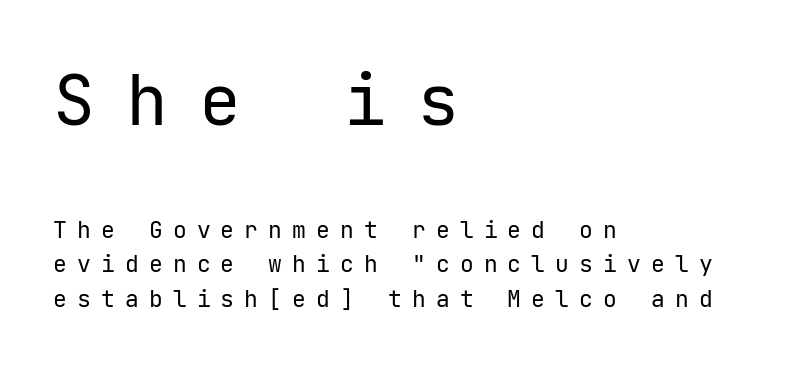
Q: Is the text bold? A: No.
Q: Is the text italic (slanted)? A: No, it is upright.
Q: Is the typeface a serif or a sans-serif typeface? A: Sans-serif.
Q: Is the text underlined? A: No.
Q: How is the paragraph aligned? A: Left-aligned.
Q: Is the spacing between letters normal or unusually wide? A: Unusually wide.
Q: Is the spacing between lines tight, normal or loose? A: Normal.
Q: Which block of text is set in a larger size, the first (top) or the second (bottom)? A: The first (top) one.
Q: Width (condensed, normal, or wide)? A: Normal.
Q: Stroke contrast? A: Low.
Q: x-height? A: Medium.
